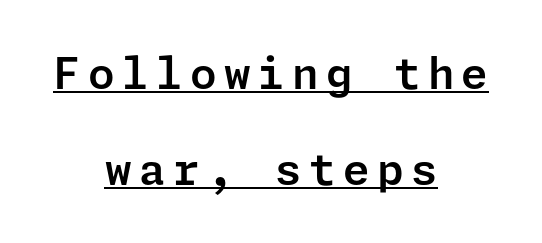
The image shows 43 px sans-serif type, upright; set centered, loose line spacing (2.24x), underlined; low stroke contrast and a medium x-height.
